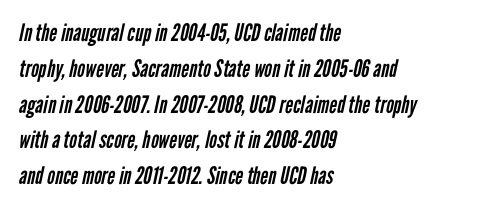
{"bold": "no", "underline": "no", "align": "left", "line_spacing": "normal", "line_spacing_ratio": 1.49, "letter_spacing": "normal", "letter_spacing_em": 0.0, "glyph_px": 24}
